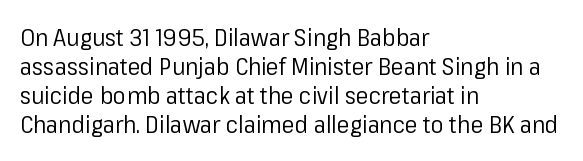
{"italic": "no", "bold": "no", "underline": "no", "align": "left", "line_spacing_ratio": 1.21, "letter_spacing": "normal", "letter_spacing_em": 0.0, "glyph_px": 24}
